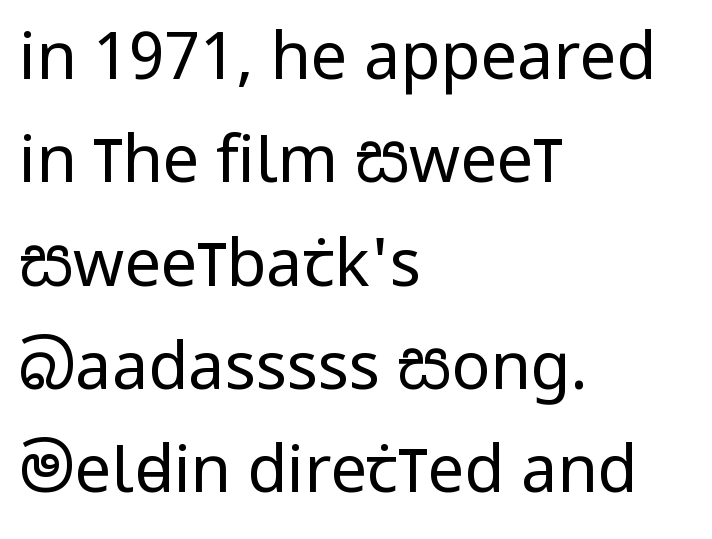
{"serif": "no", "italic": "no", "bold": "no", "weight": "regular", "width": "condensed", "stroke_contrast": "low", "x_height": "large", "monospaced": "no", "underline": "no", "align": "left", "line_spacing": "normal", "line_spacing_ratio": 1.59, "letter_spacing": "normal", "letter_spacing_em": 0.0, "glyph_px": 65}
